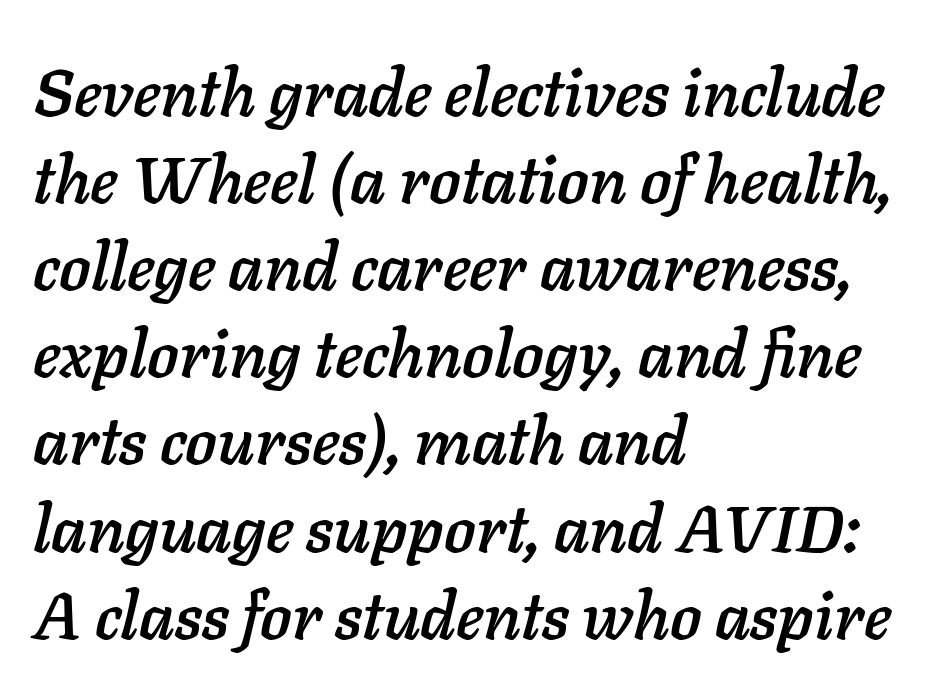
The image shows 66 px text type, italic (leaning right); set left-aligned, normal line spacing (1.32x), normal letter spacing, not underlined; low stroke contrast and a medium x-height.
